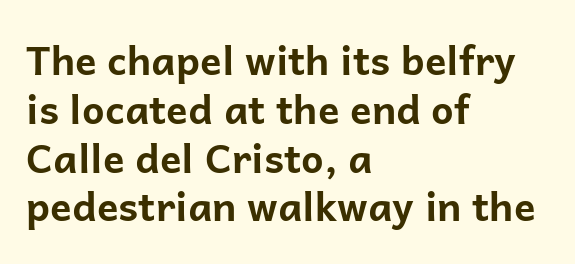
I'd call this a sans setting — the letters go barefoot. No italicization has been applied; the sample stays upright. A typesetter would call this proportional, since set widths differ per character. These lines stack with their left ends in a neat column. On the weight axis this lands at bold, roughly 700. Bare-footed words on every line.
